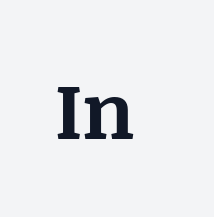
Q: Is the text bold? A: Yes.
Q: Is the text italic (slanted)? A: No, it is upright.
Q: Is the typeface a serif or a sans-serif typeface? A: Serif.
Q: Is the text underlined? A: No.
Q: Is the spacing between letters normal or unusually wide? A: Normal.
Q: Width (condensed, normal, or wide)? A: Normal.
Q: Stroke contrast? A: Medium.
Q: x-height? A: Large.
Q: Monospaced? A: No.
